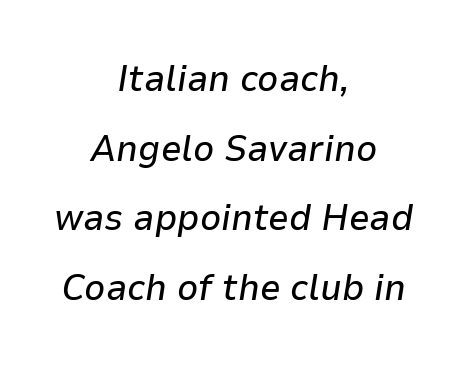
{"italic": "yes", "lean": "right", "slant_degrees": 9, "width": "normal", "stroke_contrast": "low", "x_height": "medium", "monospaced": "no", "underline": "no", "align": "center", "line_spacing_ratio": 1.88, "letter_spacing": "normal", "letter_spacing_em": 0.0, "glyph_px": 37}
